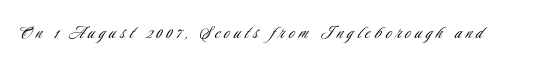
Stroke thickness stays within the range of a standard reading face or lighter. Quick note: underline off. In terms of letterspacing, this is a distinctly airy, spread setting.
